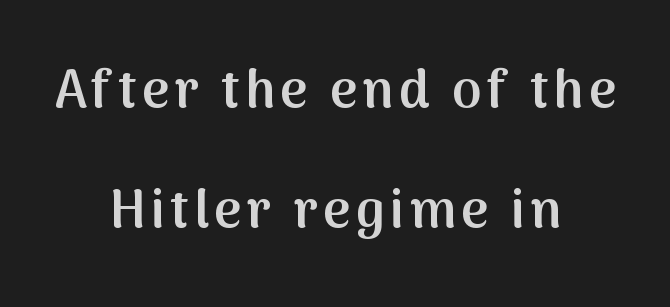
The image shows 53 px semibold sans-serif type, upright; set centered, loose line spacing (2.26x), not underlined; medium stroke contrast and a medium x-height.
